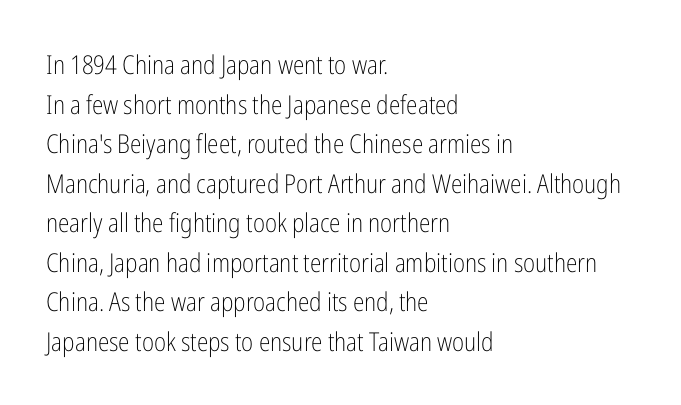
{"italic": "no", "bold": "no", "underline": "no", "align": "left", "line_spacing": "normal", "line_spacing_ratio": 1.52, "letter_spacing": "normal", "letter_spacing_em": 0.0, "glyph_px": 26}
